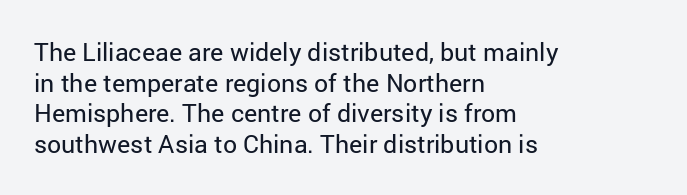
{"italic": "no", "bold": "no", "underline": "no", "align": "left", "line_spacing_ratio": 1.23, "letter_spacing": "normal", "letter_spacing_em": 0.0, "glyph_px": 25}
